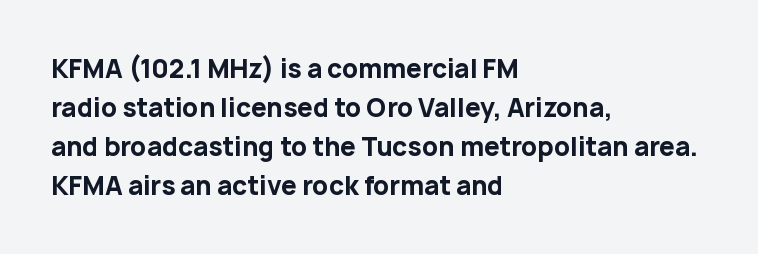
{"italic": "no", "bold": "yes", "underline": "no", "align": "left", "line_spacing": "normal", "line_spacing_ratio": 1.56, "letter_spacing": "normal", "letter_spacing_em": 0.0, "glyph_px": 25}
